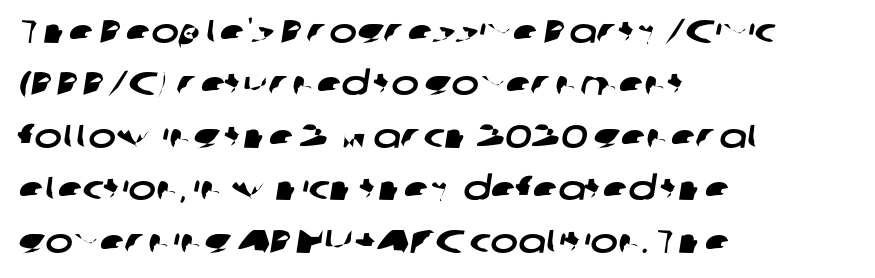
Compared with a centered layout, this one pins lines to the left instead. Proportional: the letters do not fall into vertical columns. How would I describe the line gaps? Plain and ordinary. Is the letter spacing exaggerated? No — it looks like the ordinary default.
